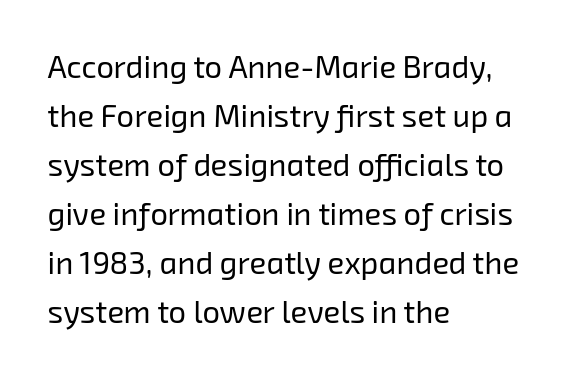
The space directly below the letters is spotless. The strokes carry an ordinary text weight at most. Serif or sans? Sans — the stroke terminals are bare. A classic flush-left, rag-right setting is used for this passage. This rendering leaves character spacing at its baseline value. What's the leading like? Ordinary, nothing unusual.
